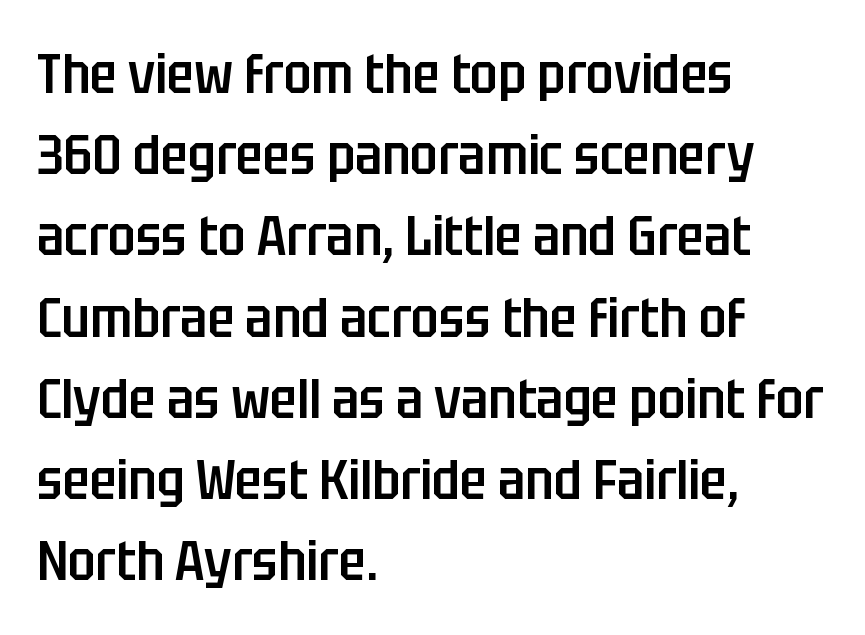
Summary of vertical rhythm: regular, with standard interline spacing. These lines were composed using upright roman letters. A classic flush-left, rag-right setting is used for this passage. Note: no serifs on the glyphs. Do the characters align in a grid? No, the font is proportional.
